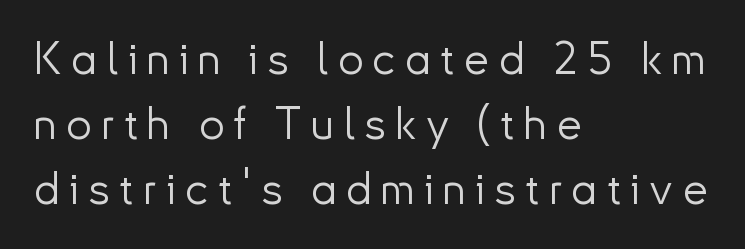
The rendering inserts visible extra space after every character. The zone under the glyphs is completely vacant. Is this a fixed-width face? No — the glyphs have proportional, varying widths. Quick note: not italic, upright. Baseline-to-baseline distance is the conventional proportion of letter height. Observe the absence of serifs on each vertical stroke in this sample.
